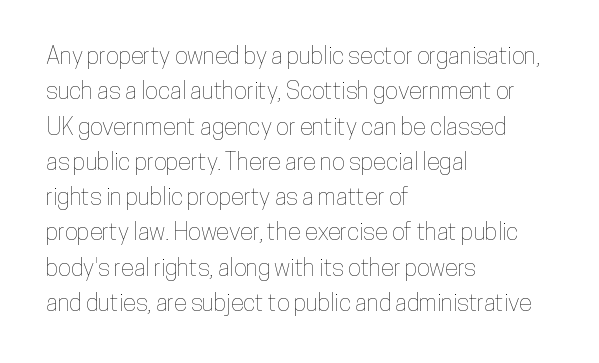
Q: Is the text italic (slanted)? A: No, it is upright.
Q: Is the text underlined? A: No.
Q: How is the paragraph aligned? A: Left-aligned.
Q: Is the spacing between letters normal or unusually wide? A: Normal.
Q: Is the spacing between lines tight, normal or loose? A: Normal.
